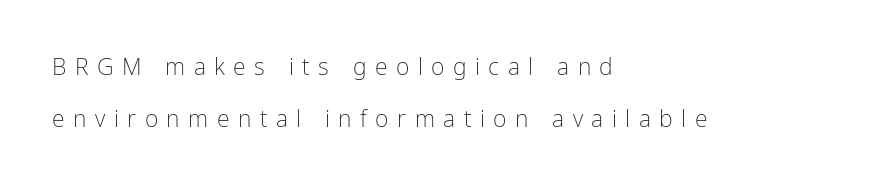
Q: Is the text bold? A: No.
Q: Is the text italic (slanted)? A: No, it is upright.
Q: Is the text underlined? A: No.
Q: How is the paragraph aligned? A: Left-aligned.
Q: Is the spacing between letters normal or unusually wide? A: Unusually wide.
Q: Is the spacing between lines tight, normal or loose? A: Loose.
